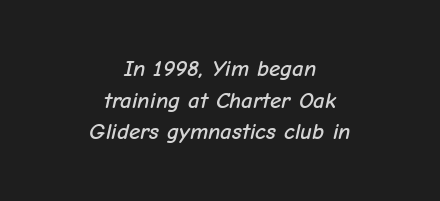
{"italic": "yes", "lean": "right", "slant_degrees": 12, "underline": "no", "align": "center", "line_spacing": "normal", "line_spacing_ratio": 1.38, "letter_spacing": "normal", "letter_spacing_em": 0.0, "glyph_px": 23}
